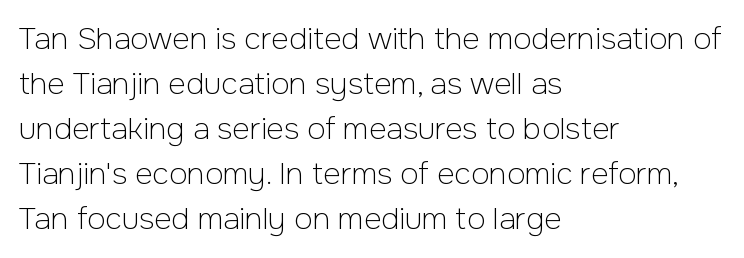
{"serif": "no", "italic": "no", "bold": "no", "weight": "light", "width": "normal", "stroke_contrast": "low", "x_height": "medium", "monospaced": "no", "underline": "no", "align": "left", "line_spacing": "normal", "line_spacing_ratio": 1.5, "letter_spacing": "normal", "letter_spacing_em": 0.0, "glyph_px": 30}
